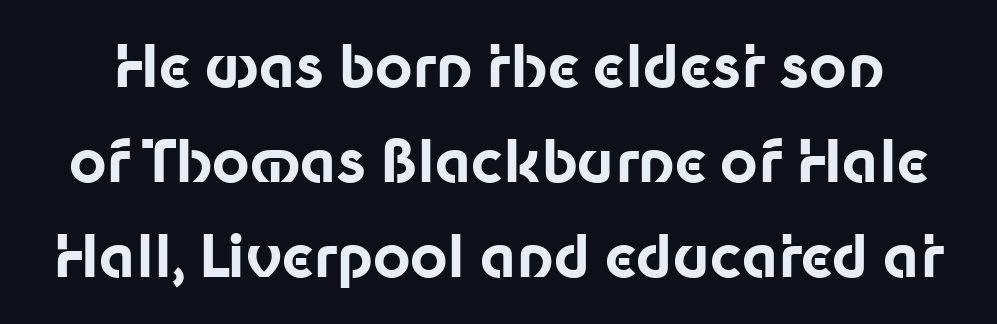
The font is running at its bold setting. Proportional: the letters do not fall into vertical columns. Vertical spacing — default. Any mark beneath the type? The region is blank.
